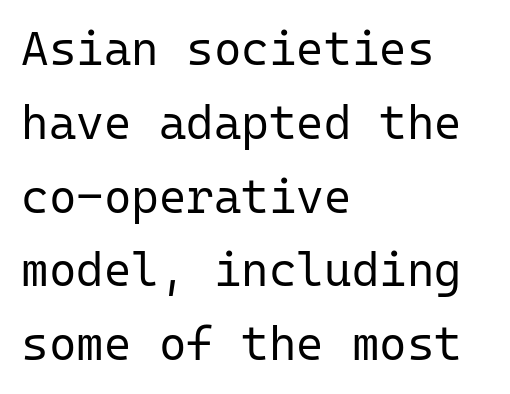
The image shows 47 px regular-weight sans-serif type, upright, monospaced; set left-aligned, normal line spacing (1.57x), normal letter spacing, not underlined; low stroke contrast and a medium x-height.
